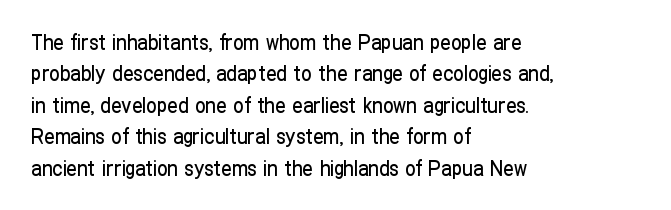
Q: Is the text italic (slanted)? A: No, it is upright.
Q: Is the text underlined? A: No.
Q: How is the paragraph aligned? A: Left-aligned.
Q: Is the spacing between letters normal or unusually wide? A: Normal.
Q: Is the spacing between lines tight, normal or loose? A: Normal.
